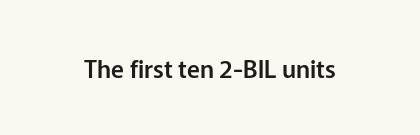
Q: Is the text italic (slanted)? A: No, it is upright.
Q: Is the text underlined? A: No.
Q: Is the spacing between letters normal or unusually wide? A: Normal.
